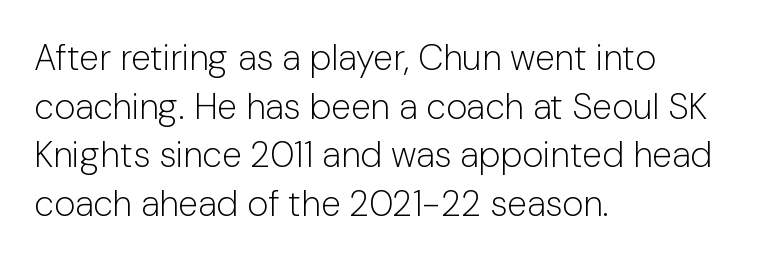
Each new line begins a customary step beneath the previous one. Character widths vary here, with narrow letters taking less room than wide ones. Glyph-to-glyph distance matches everyday printed text. The rendering anchors every line to the left-hand side.
